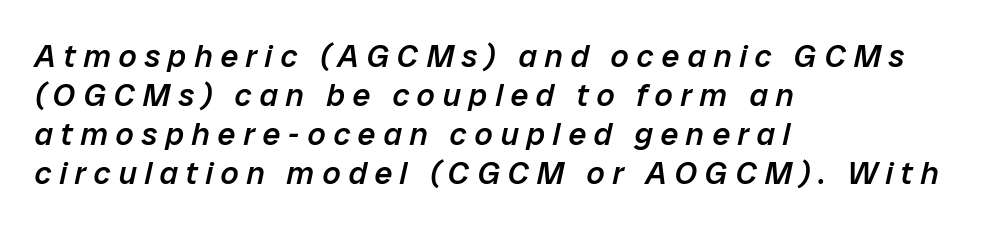
Lines of text with bare space underneath. A typesetter would call this proportional, since set widths differ per character. Is the type slanted? Yes — the strokes lean at a clear angle. These lines have a slow, spaced-out rhythm from letter to letter. The ragged edge is on the right, which tells us the setting is flush left.
